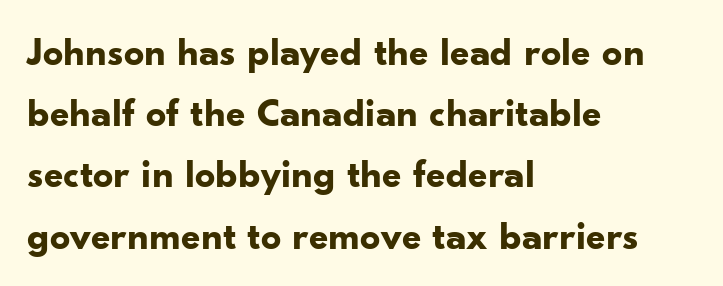
{"serif": "no", "italic": "no", "bold": "yes", "weight": "bold", "width": "normal", "stroke_contrast": "low", "x_height": "small", "monospaced": "no", "underline": "no", "align": "left", "line_spacing": "normal", "line_spacing_ratio": 1.53, "letter_spacing": "normal", "letter_spacing_em": 0.0, "glyph_px": 40}
